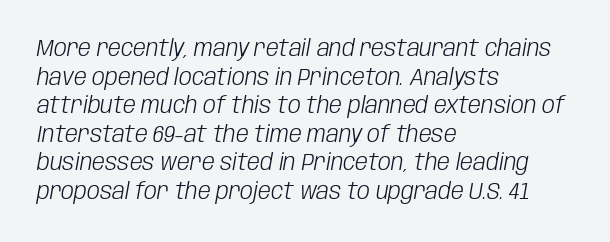
Emphasis-style slanted type is in use. The strokes are not fattened; the text isn't bold. Only glyphs here, with clear space below each row. A typesetter would call this zero additional tracking. The lines are quadded left.
